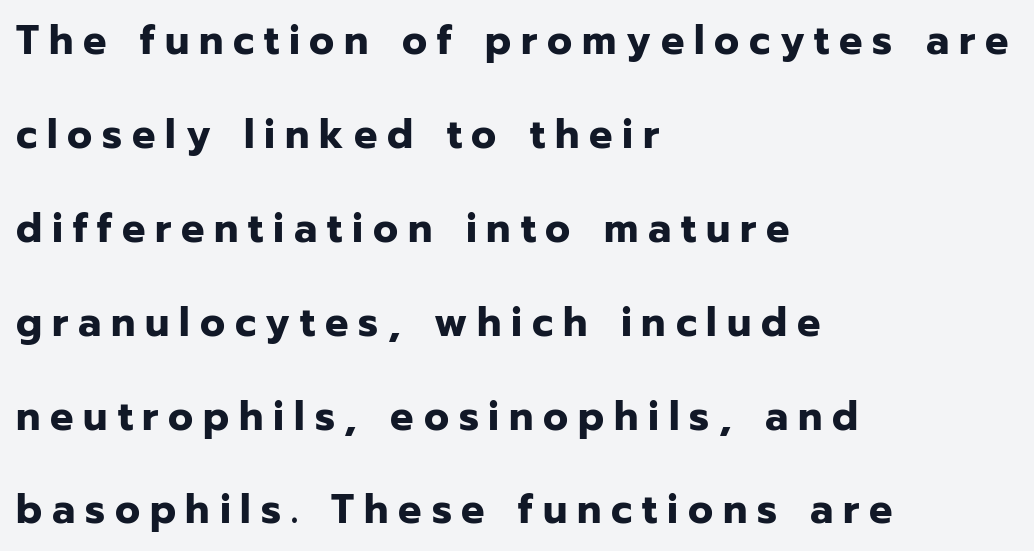
The image shows 41 px bold sans-serif type, upright; set left-aligned, loose line spacing (2.29x), unusually wide letter spacing (+0.24 em), not underlined; low stroke contrast and a medium x-height.
